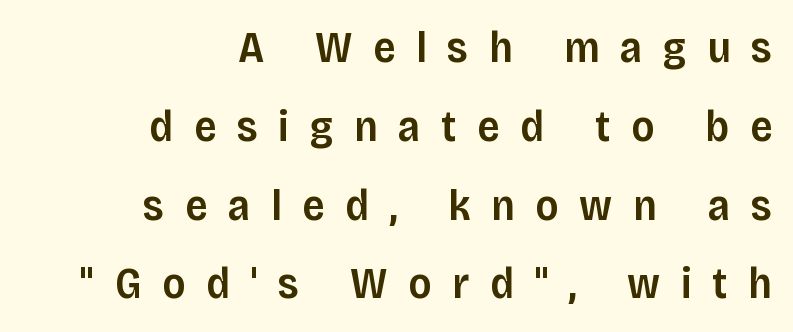
{"serif": "no", "italic": "no", "bold": "semi", "weight": "semibold", "width": "normal", "stroke_contrast": "low", "x_height": "large", "monospaced": "no", "underline": "no", "align": "right", "line_spacing_ratio": 1.79, "letter_spacing": "wide", "letter_spacing_em": 0.47, "glyph_px": 44}
